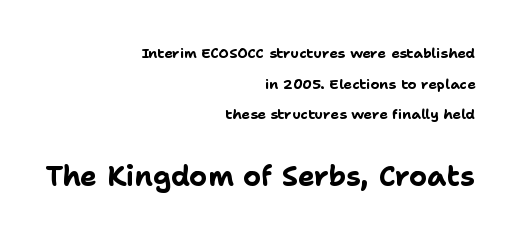
The lines in this sample share a right terminus and differ only in where they begin. The type is set solid horizontally, with unmodified tracking. Font category for this specimen: sans-serif. Students, observe: this is what heavily led, spacious text looks like. In this sample the second text group is rendered at the bigger scale.
